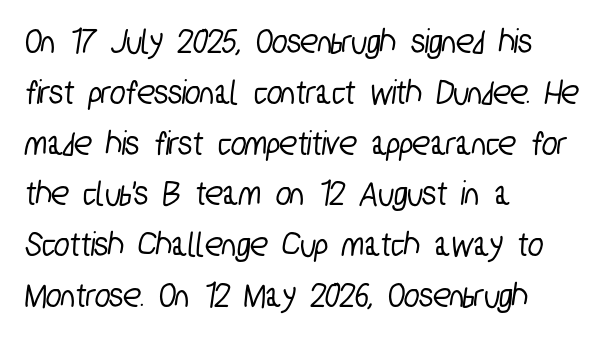
Q: Is the typeface a serif or a sans-serif typeface? A: Sans-serif.
Q: Is the text underlined? A: No.
Q: How is the paragraph aligned? A: Left-aligned.
Q: Is the spacing between letters normal or unusually wide? A: Normal.
Q: Is the spacing between lines tight, normal or loose? A: Normal.
Q: Width (condensed, normal, or wide)? A: Condensed.
Q: Stroke contrast? A: Low.
Q: x-height? A: Medium.
Q: Monospaced? A: No.
